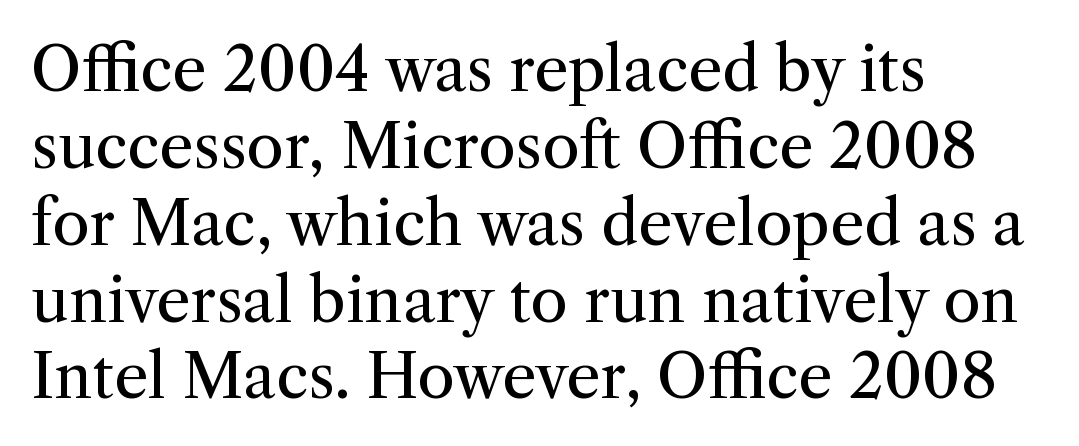
Q: Is the text bold? A: No.
Q: Is the text italic (slanted)? A: No, it is upright.
Q: Is the typeface a serif or a sans-serif typeface? A: Serif.
Q: Is the text underlined? A: No.
Q: How is the paragraph aligned? A: Left-aligned.
Q: Is the spacing between letters normal or unusually wide? A: Normal.
Q: Is the spacing between lines tight, normal or loose? A: Normal.
Q: Width (condensed, normal, or wide)? A: Normal.
Q: Stroke contrast? A: Medium.
Q: x-height? A: Medium.
Q: Monospaced? A: No.
